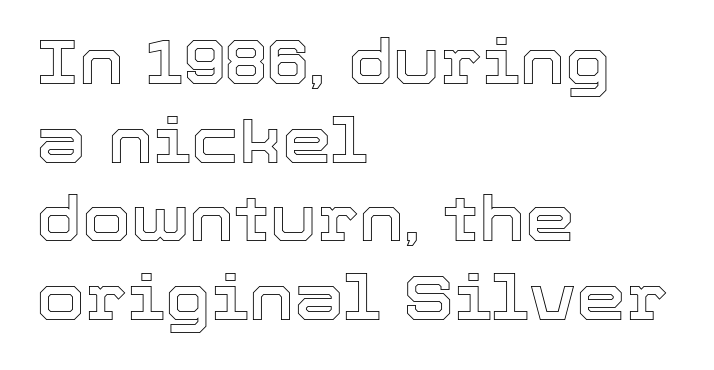
Reading down the column, the eye jumps a familiar distance to each next line. Is the block centered? No — it sits flush against the left margin. Nope, not italic — everything's standing straight. Do the characters align in a grid? No, the font is proportional. Tracking value appears to be zero — textbook default spacing.
